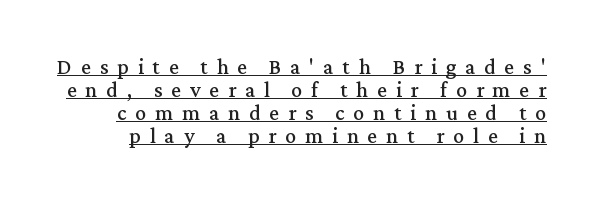
Beneath each row of characters lies a ruled line. The rendering uses a small line-height, squeezing the rows. Style check: upright. A typesetter would call this heavily tracked-out type.
